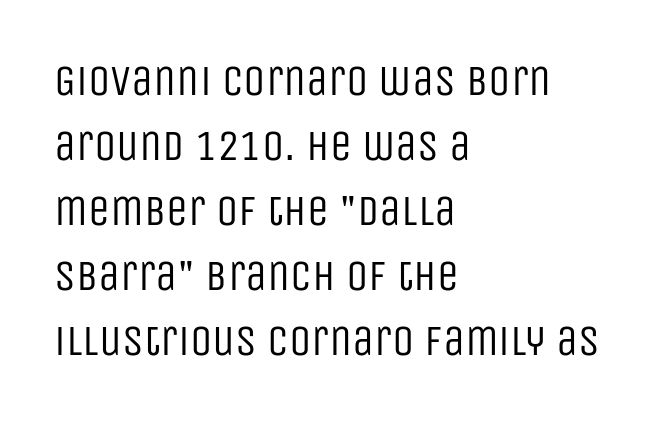
The passage shown has conventional tracking throughout. Bold? No — there's no thickening of the strokes. A clean baseline with only descenders dipping below it. The letters advance in unequal steps, a hallmark of proportional type. Visually the block forms a straight wall on the left and a jagged coastline on the right.
